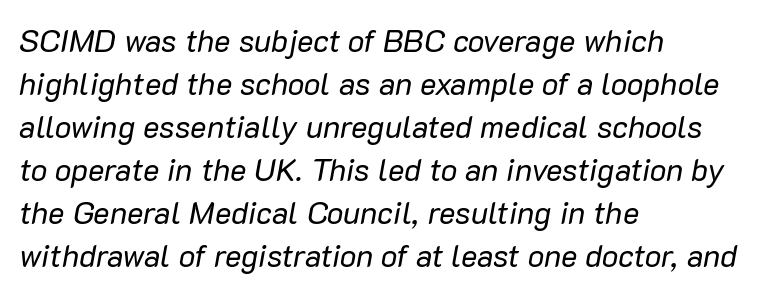
Q: Is the text bold? A: No.
Q: Is the text italic (slanted)? A: Yes, it leans right by about 10 degrees.
Q: Is the text underlined? A: No.
Q: How is the paragraph aligned? A: Left-aligned.
Q: Is the spacing between letters normal or unusually wide? A: Normal.
Q: Is the spacing between lines tight, normal or loose? A: Normal.
Q: Width (condensed, normal, or wide)? A: Normal.
Q: Stroke contrast? A: Low.
Q: x-height? A: Medium.
Q: Monospaced? A: No.
